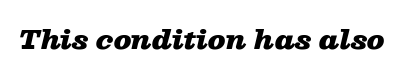
{"italic": "yes", "lean": "right", "slant_degrees": 13, "bold": "yes", "underline": "no", "letter_spacing": "normal", "letter_spacing_em": 0.0, "glyph_px": 26}
